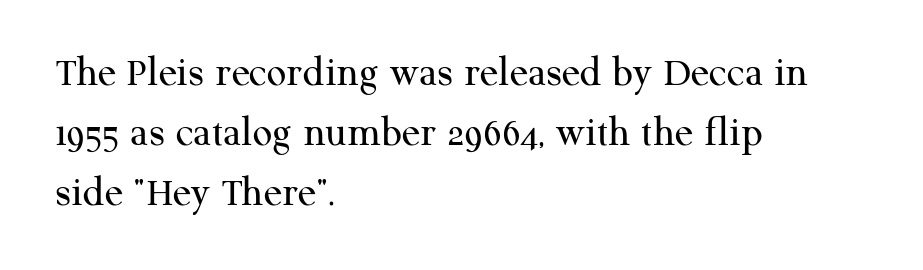
Q: Is the text bold? A: No.
Q: Is the text italic (slanted)? A: No, it is upright.
Q: Is the typeface a serif or a sans-serif typeface? A: Serif.
Q: Is the text underlined? A: No.
Q: How is the paragraph aligned? A: Left-aligned.
Q: Is the spacing between letters normal or unusually wide? A: Normal.
Q: Is the spacing between lines tight, normal or loose? A: Normal.
Q: Width (condensed, normal, or wide)? A: Normal.
Q: Stroke contrast? A: Medium.
Q: x-height? A: Medium.
Q: Monospaced? A: No.
